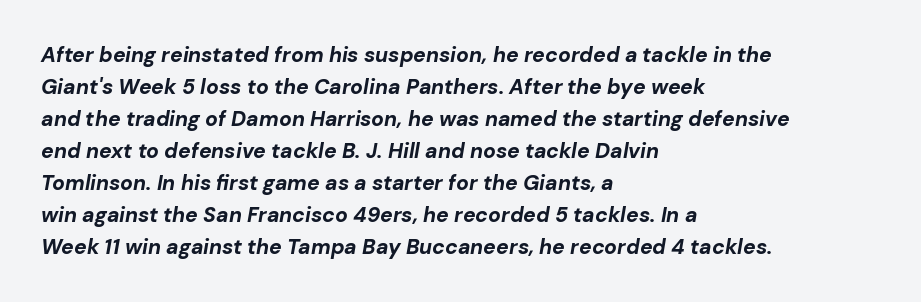
{"italic": "yes", "lean": "right", "slant_degrees": 10, "bold": "yes", "underline": "no", "align": "left", "line_spacing": "normal", "line_spacing_ratio": 1.52, "letter_spacing": "normal", "letter_spacing_em": 0.0, "glyph_px": 21}
